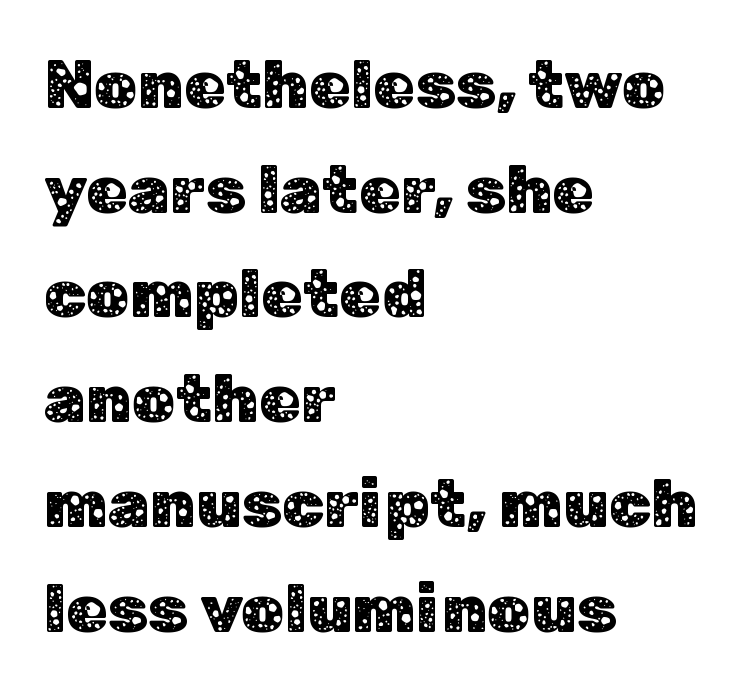
The line texture is even and compact thanks to regular tracking. Check under the words: just untouched page. Examine the stroke ends and you'll find no serifs. The block of text has a typical density, with ordinary space between rows. Spacing verdict: proportional, widths tailored to each character. It's the straight-up-and-down kind of type.
